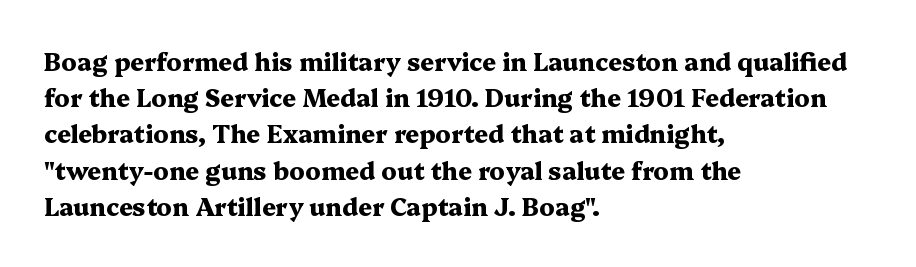
The image shows 24 px bold type, upright; set left-aligned, normal line spacing (1.51x), normal letter spacing, not underlined.
